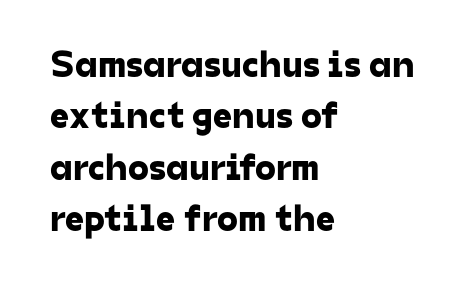
The image shows 38 px sans-serif type; set left-aligned, normal line spacing (1.35x), normal letter spacing, not underlined; low stroke contrast and a medium x-height.
